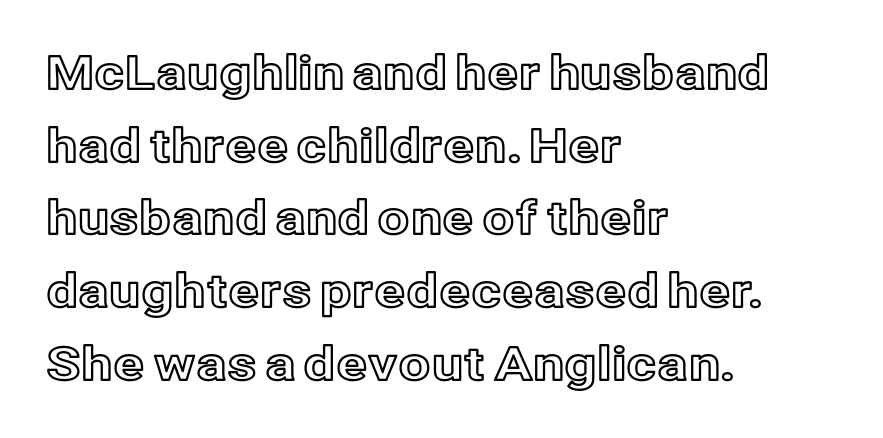
Q: Is the text italic (slanted)? A: No, it is upright.
Q: Is the text underlined? A: No.
Q: How is the paragraph aligned? A: Left-aligned.
Q: Is the spacing between letters normal or unusually wide? A: Normal.
Q: Is the spacing between lines tight, normal or loose? A: Normal.
Q: Width (condensed, normal, or wide)? A: Normal.
Q: x-height? A: Medium.
Q: Monospaced? A: No.
